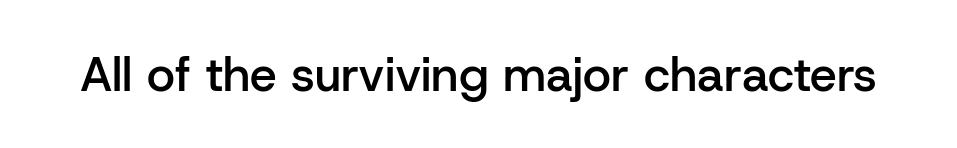
The letters advance in unequal steps, a hallmark of proportional type. Unlike a traditional serif, this face leaves its strokes unadorned. The letterforms sit shoulder to shoulder at normal distance. This is moderately heavy type, rendered in semibold. Plain, unruled lines of type.
